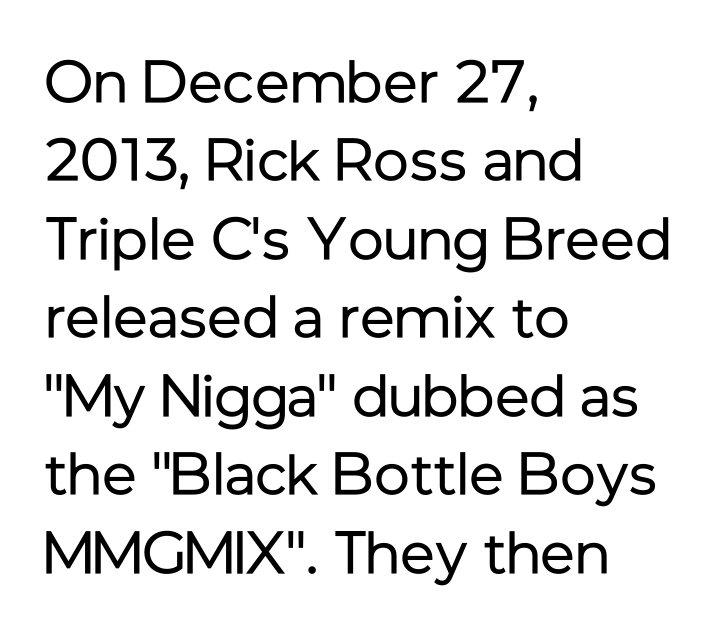
{"serif": "no", "italic": "no", "bold": "no", "weight": "regular", "width": "normal", "stroke_contrast": "low", "x_height": "medium", "monospaced": "no", "underline": "no", "align": "left", "line_spacing": "normal", "line_spacing_ratio": 1.33, "letter_spacing": "normal", "letter_spacing_em": 0.0, "glyph_px": 59}
